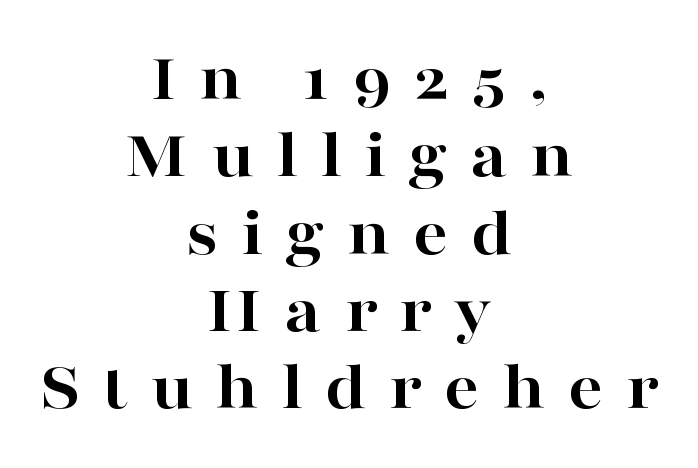
Typographically, this falls in the serif category. This sample uses expanded letter spacing, leaving extra air between glyphs. Baseline-to-baseline distance is barely more than the letter height. One-word summary of the alignment: center. Looks like regular typesetting: each glyph gets only the width it needs.
